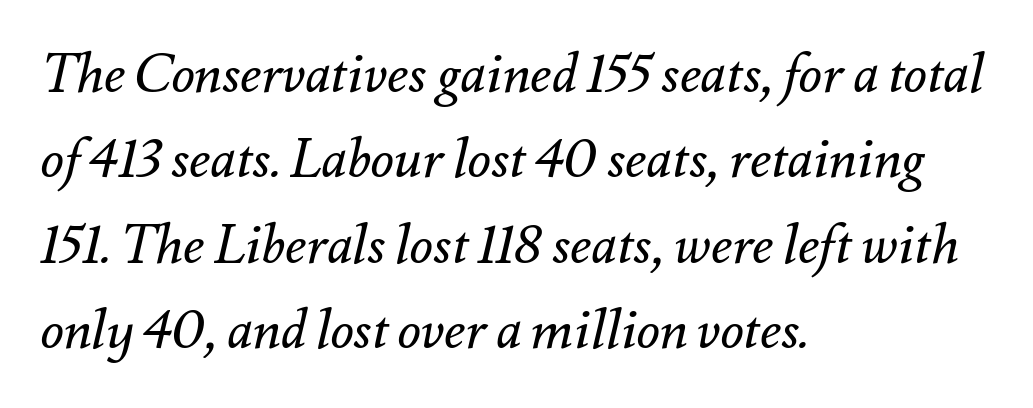
The image shows 54 px regular-weight type, italic (leaning right); set left-aligned, normal line spacing (1.58x), normal letter spacing, not underlined; medium stroke contrast and a small x-height.
